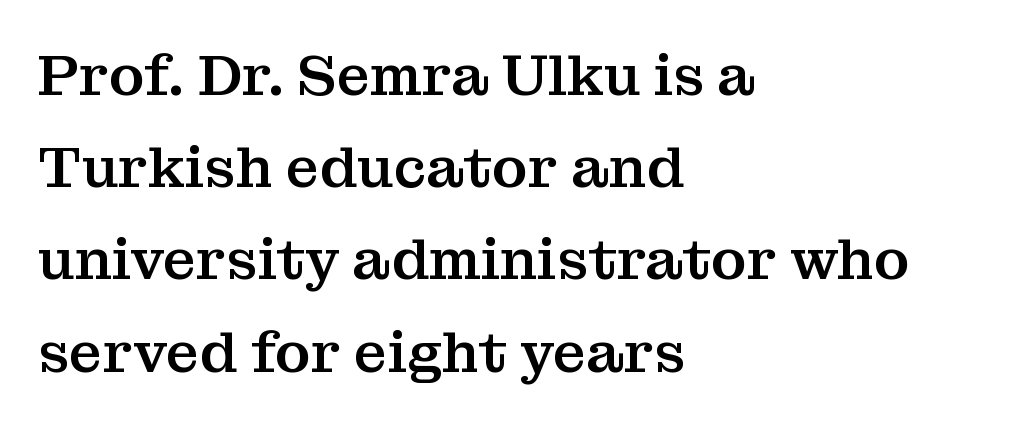
{"serif": "yes", "italic": "no", "width": "normal", "stroke_contrast": "medium", "x_height": "medium", "monospaced": "no", "underline": "no", "align": "left", "line_spacing": "normal", "line_spacing_ratio": 1.59, "letter_spacing": "normal", "letter_spacing_em": 0.0, "glyph_px": 58}
